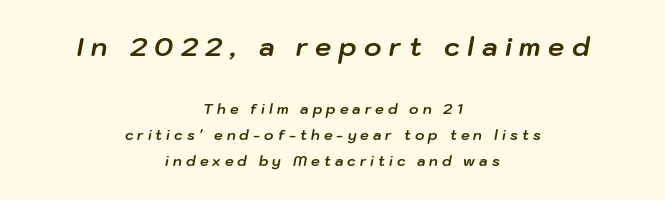
The first block has been scaled up relative to the second. Quick note: underline off. The setting favours the middle, as headings and verse often do. You could only call the tracking loose — the letters float apart. The text carries the slant typical of an italic or oblique font. Compared with an ordinary text face, these strokes are far heavier — a full bold.
